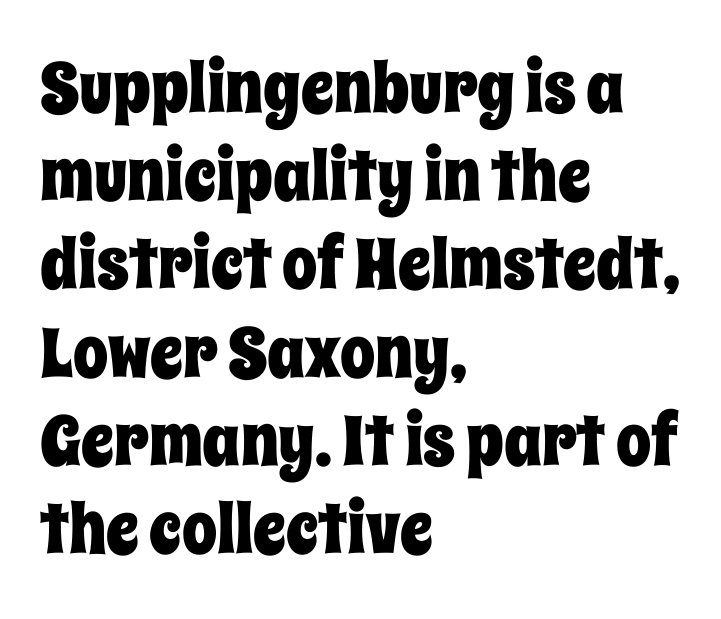
Q: Is the text italic (slanted)? A: No, it is upright.
Q: Is the text underlined? A: No.
Q: How is the paragraph aligned? A: Left-aligned.
Q: Is the spacing between letters normal or unusually wide? A: Normal.
Q: Is the spacing between lines tight, normal or loose? A: Normal.
Q: Width (condensed, normal, or wide)? A: Condensed.
Q: Stroke contrast? A: Low.
Q: x-height? A: Large.
Q: Monospaced? A: No.
